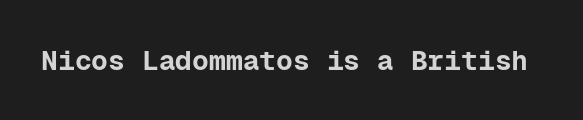
Q: Is the text bold? A: Yes.
Q: Is the text italic (slanted)? A: No, it is upright.
Q: Is the typeface a serif or a sans-serif typeface? A: Sans-serif.
Q: Is the text underlined? A: No.
Q: Is the spacing between letters normal or unusually wide? A: Normal.
Q: Width (condensed, normal, or wide)? A: Normal.
Q: Stroke contrast? A: Low.
Q: x-height? A: Medium.
Q: Monospaced? A: Yes.
